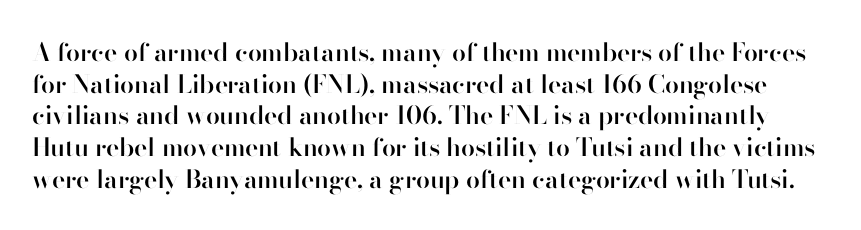
The image shows 25 px text type, upright; set normal line spacing (1.27x), normal letter spacing, not underlined.
